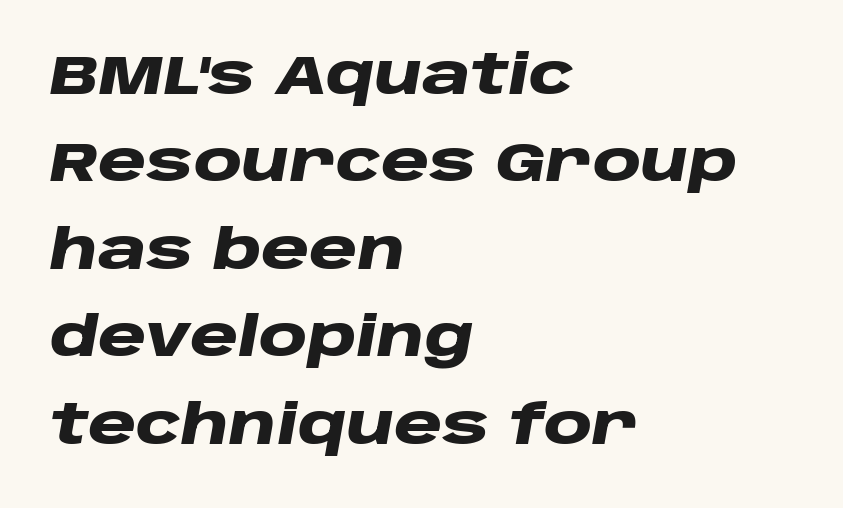
Visually the block forms a straight wall on the left and a jagged coastline on the right. The gap between lines stays unmarked. The block of text has a typical density, with ordinary space between rows. Each glyph is drawn with heavy, bold strokes.
